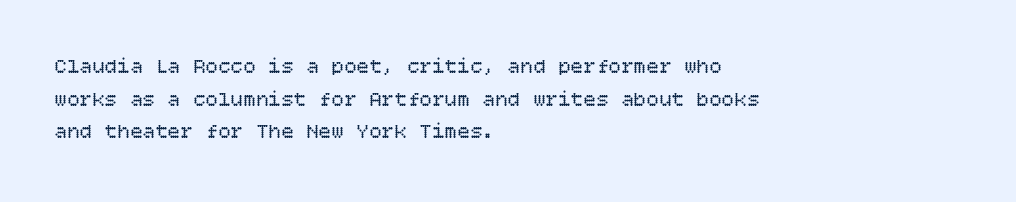
The image shows 21 px text type, upright; set left-aligned, normal line spacing (1.55x), normal letter spacing, not underlined.
